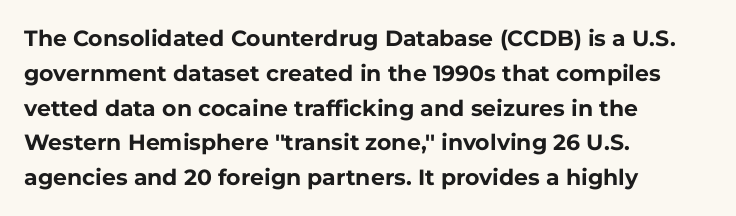
The image shows 22 px bold type, upright; set left-aligned, normal line spacing (1.58x), normal letter spacing, not underlined.
